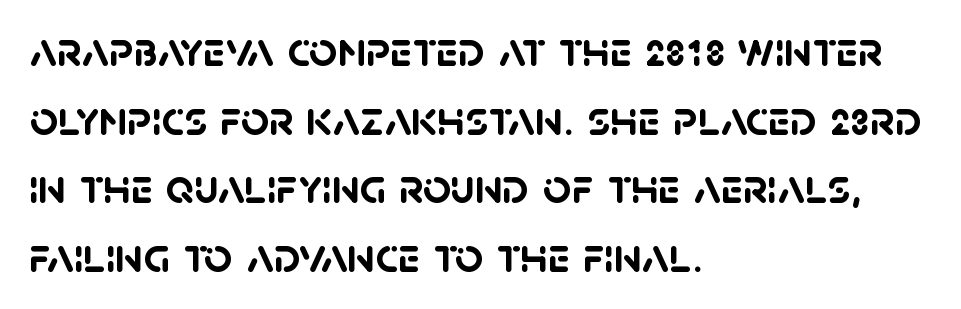
The image shows 49 px semibold sans-serif type; set left-aligned, normal line spacing (1.4x), normal letter spacing, not underlined; low stroke contrast and a large x-height.
